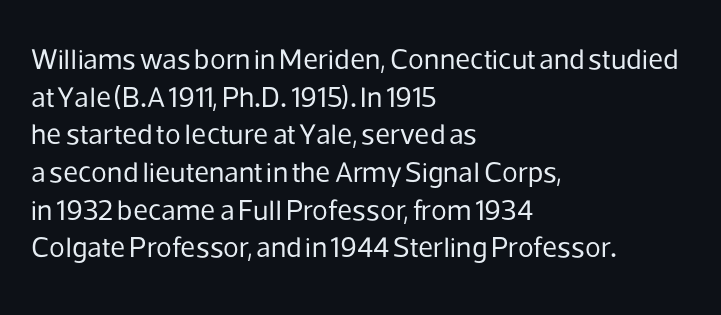
The image shows 29 px regular-weight sans-serif type, upright; set left-aligned, normal line spacing (1.3x), normal letter spacing, not underlined; low stroke contrast and a medium x-height.
